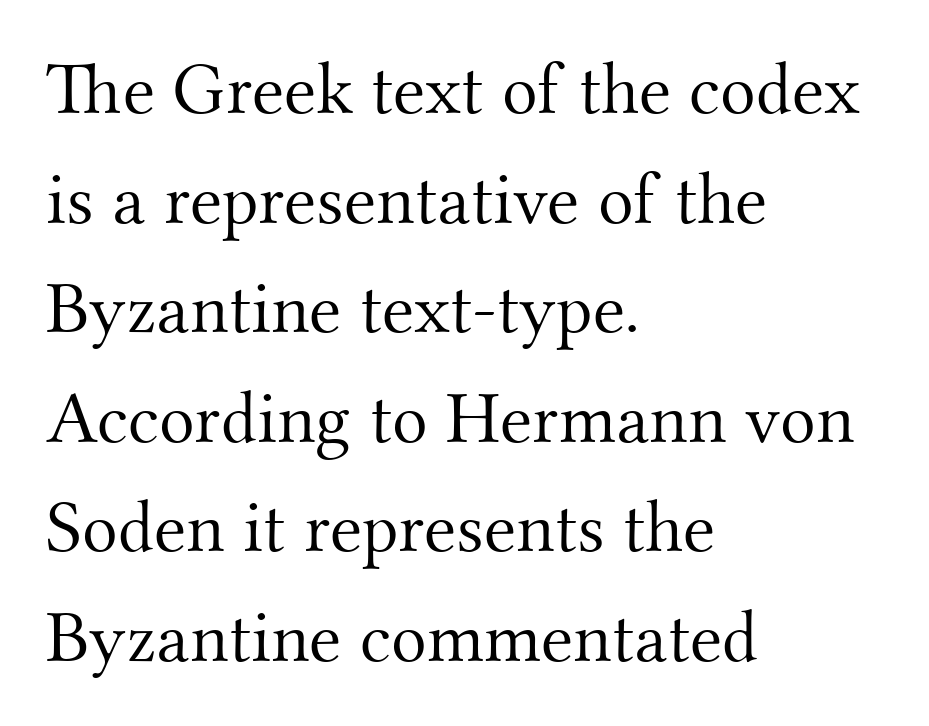
Q: Is the text bold? A: No.
Q: Is the text italic (slanted)? A: No, it is upright.
Q: Is the typeface a serif or a sans-serif typeface? A: Serif.
Q: Is the text underlined? A: No.
Q: How is the paragraph aligned? A: Left-aligned.
Q: Is the spacing between letters normal or unusually wide? A: Normal.
Q: Is the spacing between lines tight, normal or loose? A: Normal.
Q: Width (condensed, normal, or wide)? A: Normal.
Q: Stroke contrast? A: Medium.
Q: x-height? A: Small.
Q: Monospaced? A: No.
